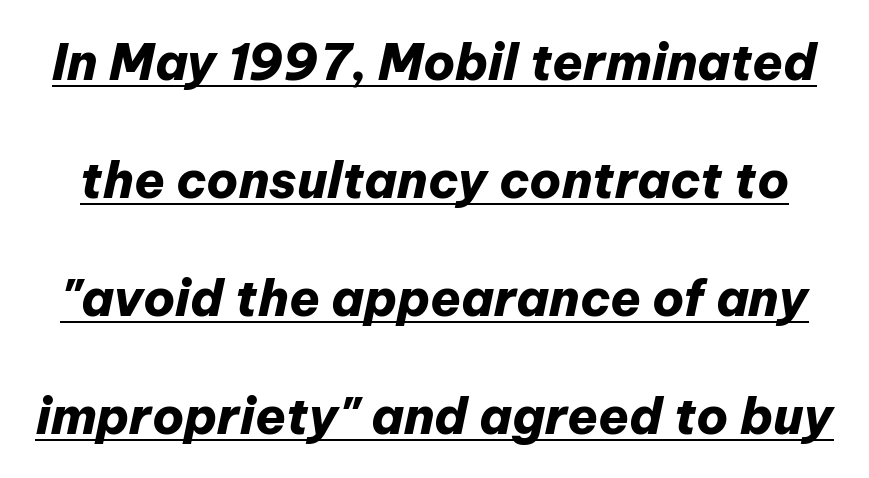
Q: Is the text bold? A: Yes.
Q: Is the text italic (slanted)? A: Yes, it leans right by about 12 degrees.
Q: Is the text underlined? A: Yes.
Q: Is the spacing between letters normal or unusually wide? A: Normal.
Q: Is the spacing between lines tight, normal or loose? A: Loose.
Q: Width (condensed, normal, or wide)? A: Normal.
Q: Stroke contrast? A: Low.
Q: x-height? A: Medium.
Q: Monospaced? A: No.
